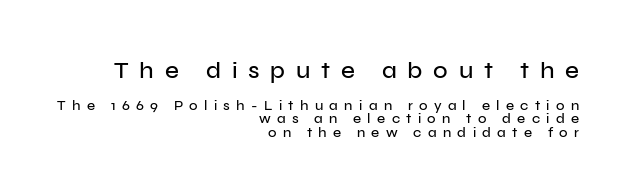
Horizontal bands of white between lines are thin slivers. Character size in the leading block exceeds that of the trailing block. The axis of the letterforms is exactly vertical. The string is rendered with underlining switched off.
